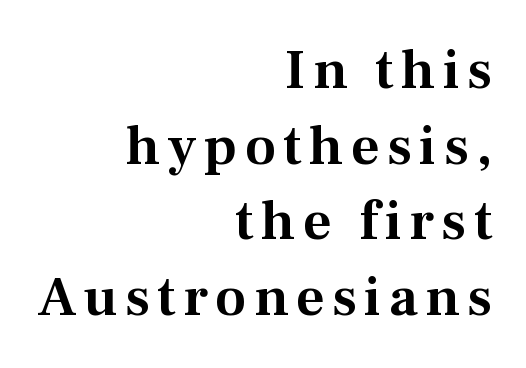
Each new line begins a customary step beneath the previous one. Decoration check: the copy has no underline. Varying glyph widths throughout — classic text-font behaviour. Examine the stroke ends and you'll spot serifs. Alignment: flush right. Italic: no, the glyphs are upright roman.
